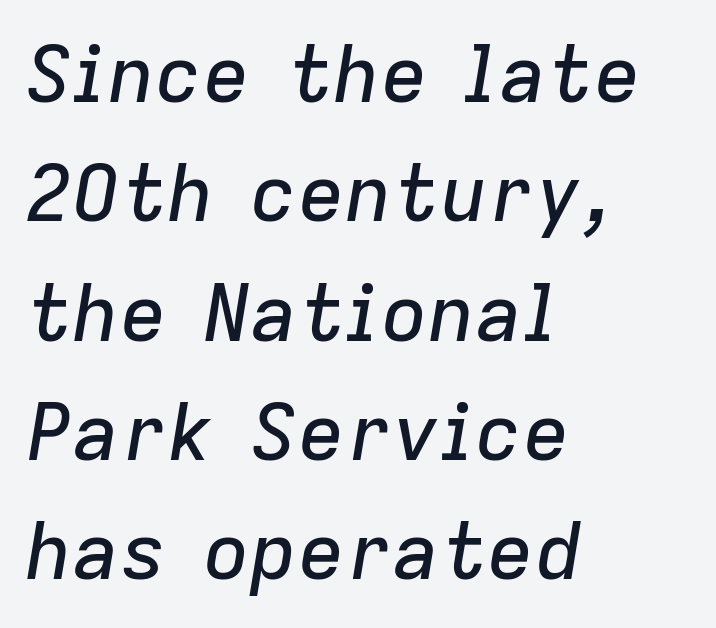
The face used here is proportionally spaced, like ordinary book or web type. Tracking value appears to be zero — textbook default spacing. Does the lettering tilt? It does — this is italic. Is there much room between lines? A standard amount, neither cramped nor airy. Letters rest on an invisible, unmarked baseline.
